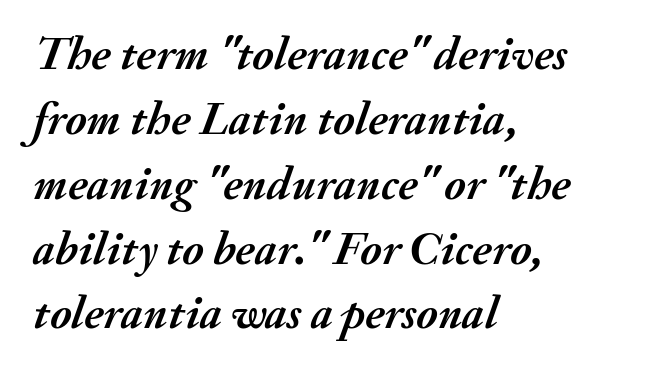
Short note: letters normally spaced. The lines in this sample share a left origin and differ only in where they stop. These lines are rendered in a variable-pitch font. No word sits above an underline.
